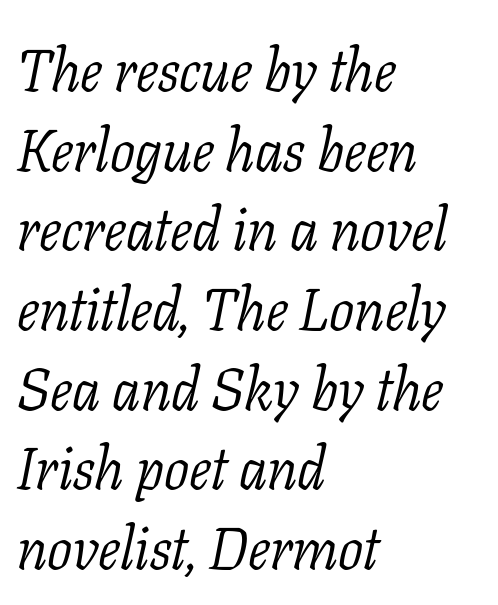
The image shows 59 px light serif type, italic (leaning right); set left-aligned, normal line spacing (1.35x), normal letter spacing, not underlined; low stroke contrast and a medium x-height.
